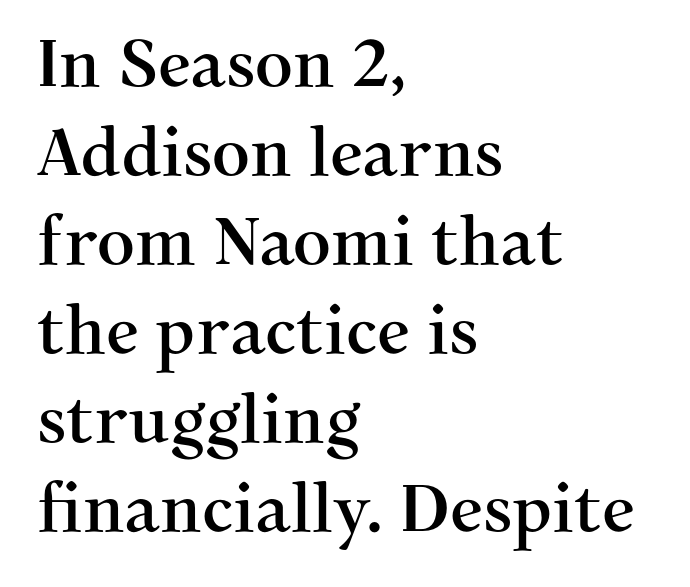
Q: Is the text italic (slanted)? A: No, it is upright.
Q: Is the typeface a serif or a sans-serif typeface? A: Serif.
Q: Is the text underlined? A: No.
Q: How is the paragraph aligned? A: Left-aligned.
Q: Is the spacing between letters normal or unusually wide? A: Normal.
Q: Is the spacing between lines tight, normal or loose? A: Normal.
Q: Width (condensed, normal, or wide)? A: Normal.
Q: Stroke contrast? A: Medium.
Q: x-height? A: Medium.
Q: Monospaced? A: No.
